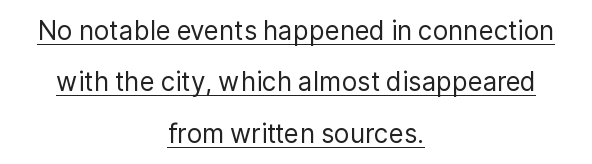
The image shows 26 px text type, upright; set centered, loose line spacing (1.98x), normal letter spacing, underlined.
